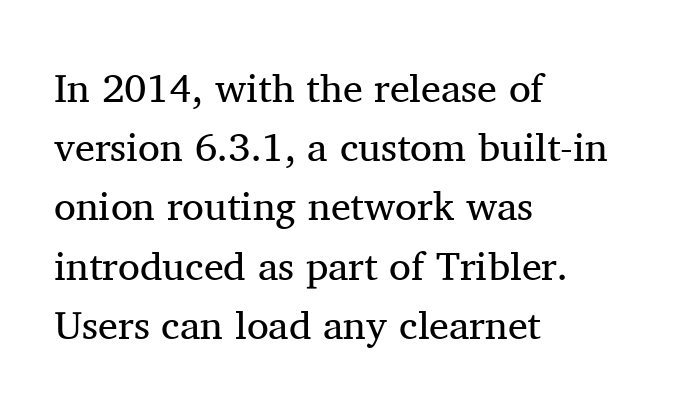
Q: Is the text bold? A: No.
Q: Is the text italic (slanted)? A: No, it is upright.
Q: Is the typeface a serif or a sans-serif typeface? A: Serif.
Q: Is the text underlined? A: No.
Q: How is the paragraph aligned? A: Left-aligned.
Q: Is the spacing between letters normal or unusually wide? A: Normal.
Q: Is the spacing between lines tight, normal or loose? A: Normal.
Q: Width (condensed, normal, or wide)? A: Normal.
Q: Stroke contrast? A: Medium.
Q: x-height? A: Medium.
Q: Monospaced? A: No.
